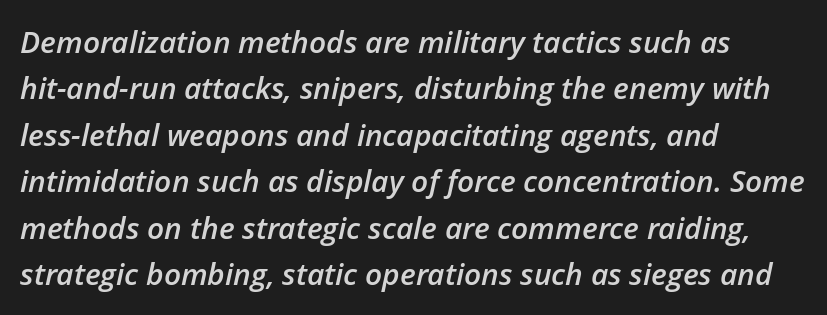
The image shows 30 px semibold type, italic (leaning right); set left-aligned, normal line spacing (1.55x), normal letter spacing, not underlined; low stroke contrast and a medium x-height.
